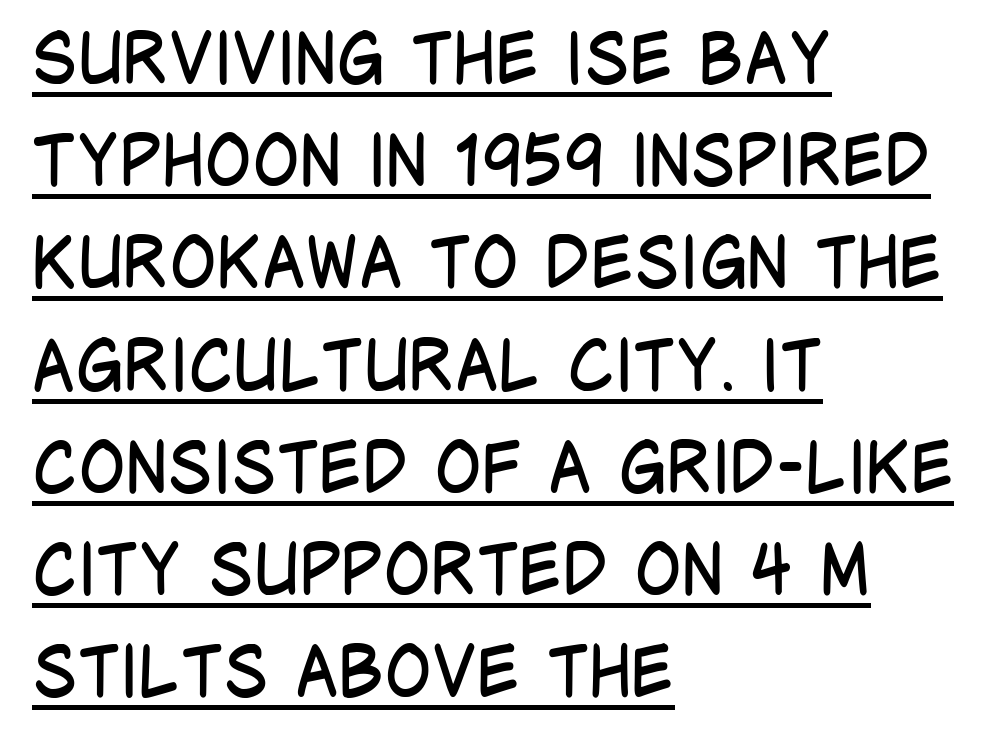
The image shows 70 px regular-weight, condensed sans-serif type, upright; set left-aligned, normal line spacing (1.46x), normal letter spacing, underlined; low stroke contrast and a large x-height.
